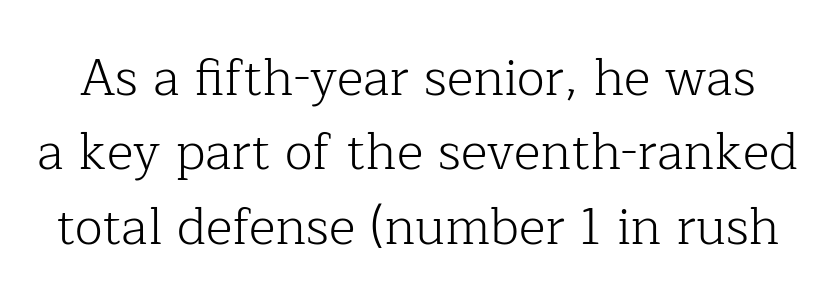
Q: Is the text bold? A: No.
Q: Is the text italic (slanted)? A: No, it is upright.
Q: Is the typeface a serif or a sans-serif typeface? A: Serif.
Q: Is the text underlined? A: No.
Q: Is the spacing between letters normal or unusually wide? A: Normal.
Q: Is the spacing between lines tight, normal or loose? A: Normal.
Q: Width (condensed, normal, or wide)? A: Normal.
Q: Stroke contrast? A: Low.
Q: x-height? A: Medium.
Q: Monospaced? A: No.
